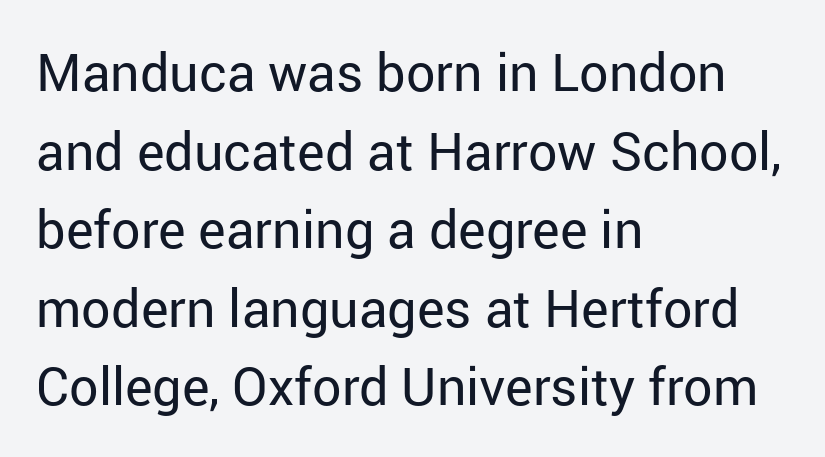
{"serif": "no", "italic": "no", "bold": "no", "weight": "regular", "width": "normal", "stroke_contrast": "low", "x_height": "medium", "monospaced": "no", "underline": "no", "align": "left", "line_spacing": "normal", "line_spacing_ratio": 1.51, "letter_spacing": "normal", "letter_spacing_em": 0.0, "glyph_px": 52}
